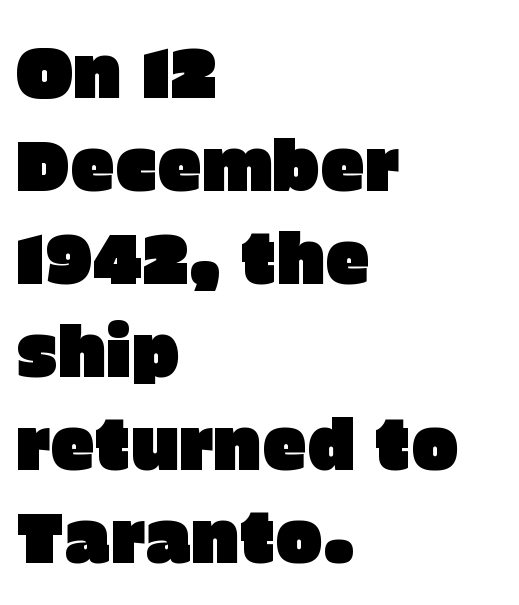
The image shows 71 px sans-serif type, upright; set left-aligned, normal line spacing (1.31x), normal letter spacing, not underlined; low stroke contrast and a large x-height.
